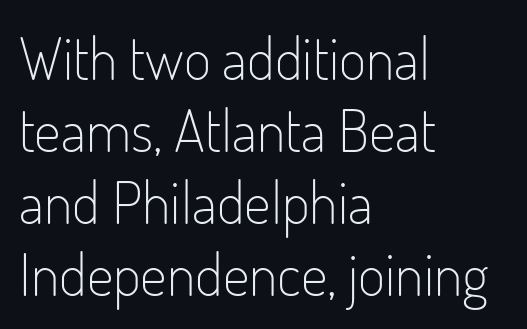
Q: Is the text bold? A: No.
Q: Is the text italic (slanted)? A: No, it is upright.
Q: Is the typeface a serif or a sans-serif typeface? A: Sans-serif.
Q: Is the text underlined? A: No.
Q: How is the paragraph aligned? A: Left-aligned.
Q: Is the spacing between letters normal or unusually wide? A: Normal.
Q: Width (condensed, normal, or wide)? A: Condensed.
Q: Stroke contrast? A: Low.
Q: x-height? A: Small.
Q: Monospaced? A: No.
